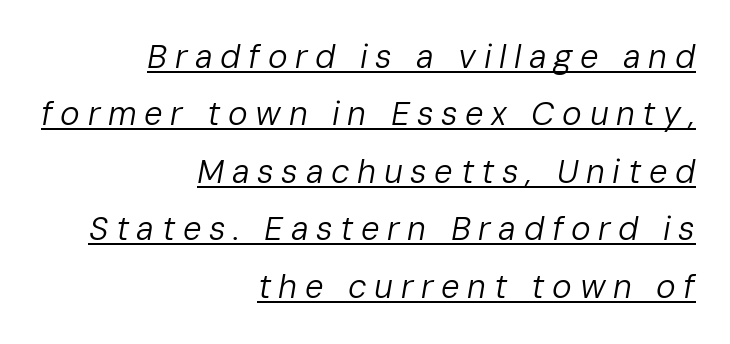
{"italic": "yes", "lean": "right", "slant_degrees": 10, "bold": "no", "weight": "regular", "width": "normal", "stroke_contrast": "low", "x_height": "medium", "monospaced": "no", "underline": "yes", "align": "right", "line_spacing_ratio": 1.74, "letter_spacing": "wide", "letter_spacing_em": 0.23, "glyph_px": 33}
